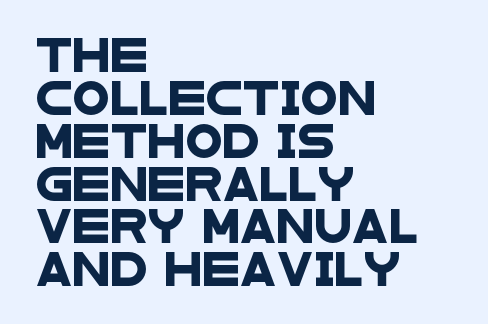
The image shows 34 px wide sans-serif type; set left-aligned, normal line spacing (1.26x), normal letter spacing, not underlined; low stroke contrast and a large x-height.
